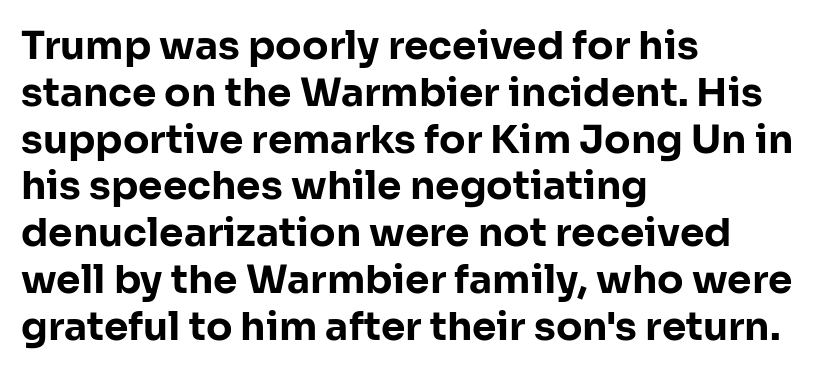
Q: Is the text bold? A: Yes.
Q: Is the text italic (slanted)? A: No, it is upright.
Q: Is the typeface a serif or a sans-serif typeface? A: Sans-serif.
Q: Is the text underlined? A: No.
Q: How is the paragraph aligned? A: Left-aligned.
Q: Is the spacing between letters normal or unusually wide? A: Normal.
Q: Width (condensed, normal, or wide)? A: Normal.
Q: Stroke contrast? A: Low.
Q: x-height? A: Medium.
Q: Monospaced? A: No.
